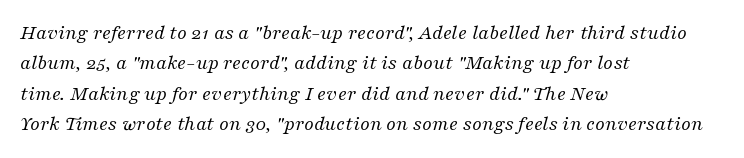
The image shows 21 px text type, italic (leaning right); set left-aligned, normal line spacing (1.45x), normal letter spacing, not underlined.
